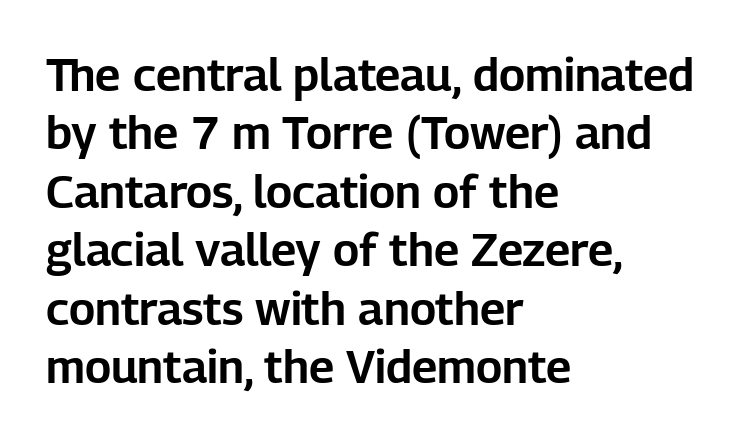
Notice how the stems are strictly vertical — no italics here. Regarding leading, the lines here are spaced in the standard way. Does the type have serifs? No, each stem ends abruptly. Only glyphs here, with clear space below each row. Is the letter spacing exaggerated? No — it looks like the ordinary default. Caption: multi-line text, flush left, ragged right.
